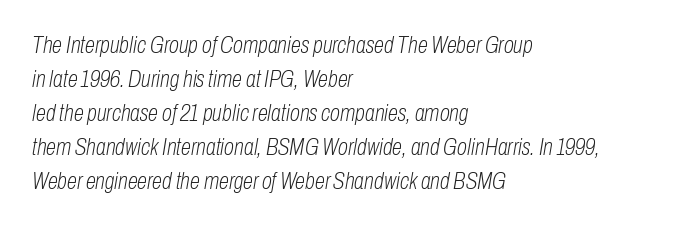
Descender tails drop into unmarked territory. Compared with a centered layout, this one pins lines to the left instead. The glyphs look as if they've been sheared to an angle. Horizontal bands of white between lines are of average thickness.
